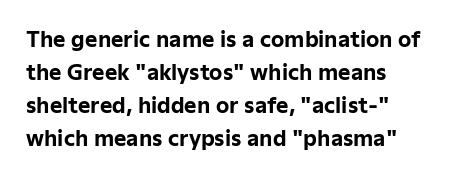
The image shows 21 px bold type, upright; set normal line spacing (1.57x), normal letter spacing, not underlined.
